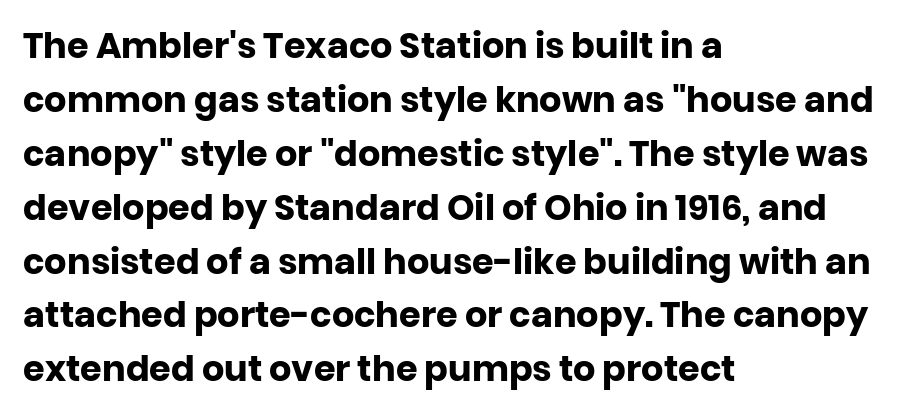
Q: Is the text bold? A: Yes.
Q: Is the text italic (slanted)? A: No, it is upright.
Q: Is the typeface a serif or a sans-serif typeface? A: Sans-serif.
Q: Is the text underlined? A: No.
Q: How is the paragraph aligned? A: Left-aligned.
Q: Is the spacing between letters normal or unusually wide? A: Normal.
Q: Is the spacing between lines tight, normal or loose? A: Normal.
Q: Width (condensed, normal, or wide)? A: Normal.
Q: Stroke contrast? A: Low.
Q: x-height? A: Large.
Q: Monospaced? A: No.
